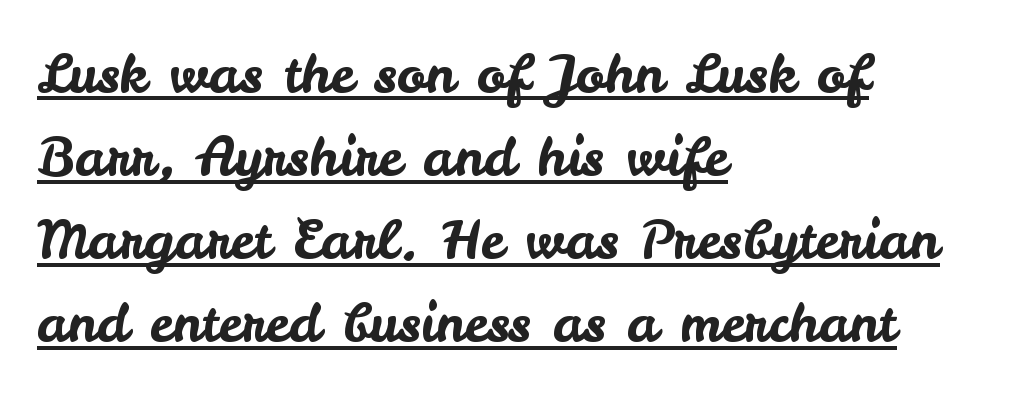
Leftover space on each line is placed entirely after the last word. Rows of type keep a routine distance in the vertical direction. Students, observe the line beneath the letters — that is underlining. The font family rendered here belongs to the sans-serif group.
